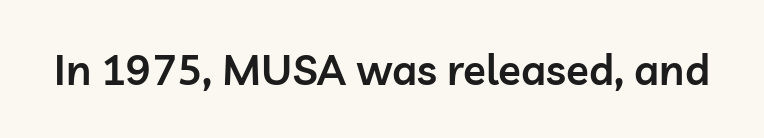
The typesetting leans somewhat heavy: a semibold. How are the letters spaced? Ordinarily, with no added tracking. These lines are rendered in a variable-pitch font. The gap between lines stays unmarked. Does the type have serifs? No, each stem ends abruptly.
